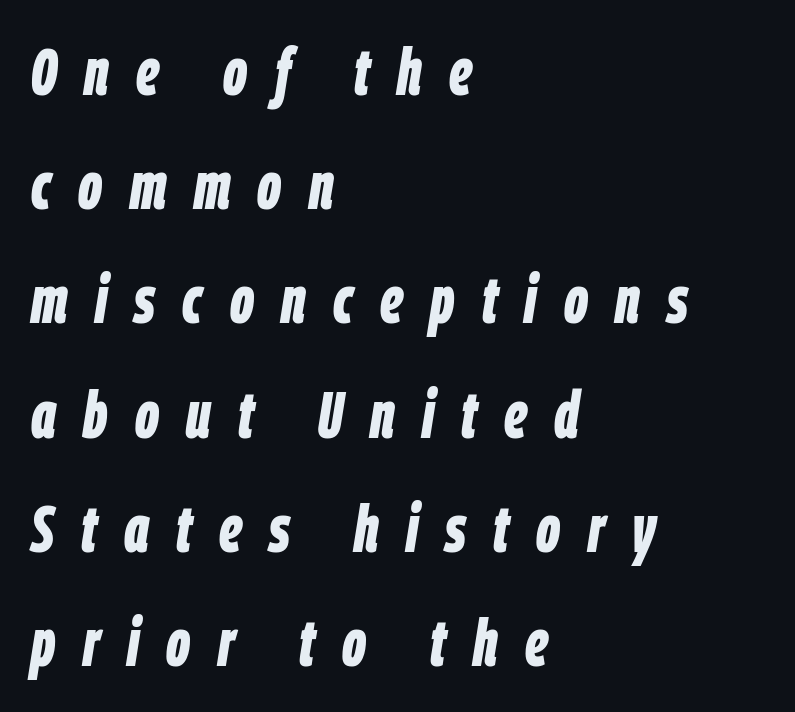
An italicized treatment has been applied to the whole sample. Strokes here are thick enough to call this a true bold. Quick note: underline off. Someone cranked the tracking dial way up on this one.
